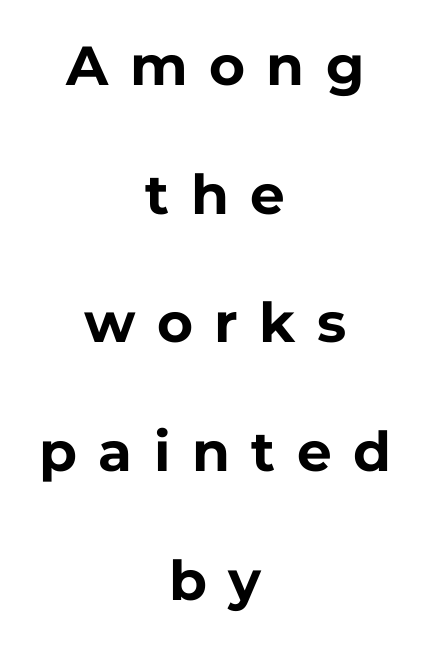
Q: Is the text bold? A: Yes.
Q: Is the text italic (slanted)? A: No, it is upright.
Q: Is the typeface a serif or a sans-serif typeface? A: Sans-serif.
Q: Is the text underlined? A: No.
Q: How is the paragraph aligned? A: Centered.
Q: Is the spacing between letters normal or unusually wide? A: Unusually wide.
Q: Is the spacing between lines tight, normal or loose? A: Loose.
Q: Width (condensed, normal, or wide)? A: Normal.
Q: Stroke contrast? A: Low.
Q: x-height? A: Medium.
Q: Monospaced? A: No.
